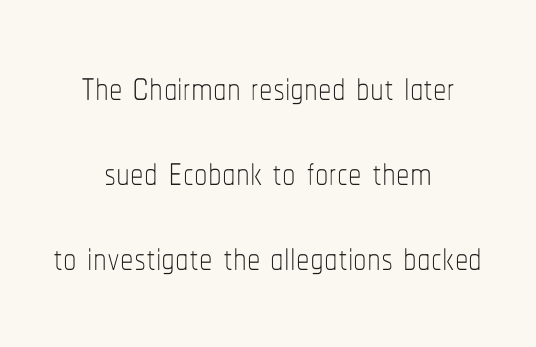
Words float on clear page, feet unadorned. Italic? Not at all — the glyphs are vertical. Spacing verdict: proportional, widths tailored to each character. Notice how the passage keeps no hard edge, just a central spine. Vertical spacing — default. Stroke thickness stays within the range of a standard reading face or lighter.
